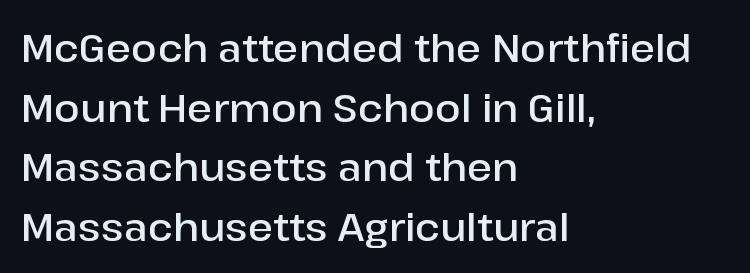
The image shows 38 px semibold sans-serif type, upright; set left-aligned, normal line spacing (1.57x), normal letter spacing, not underlined; low stroke contrast and a medium x-height.
